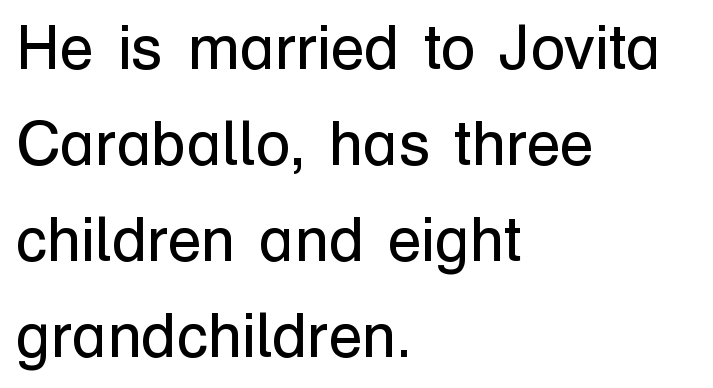
Varying glyph widths throughout — classic text-font behaviour. In terms of letterspacing, this is plain default setting. Every character sits straight up, as roman type does. Stroke terminals: plain, sans-serif. Casual observation: everything's shoved over to the left. Letters rest on an invisible, unmarked baseline.
